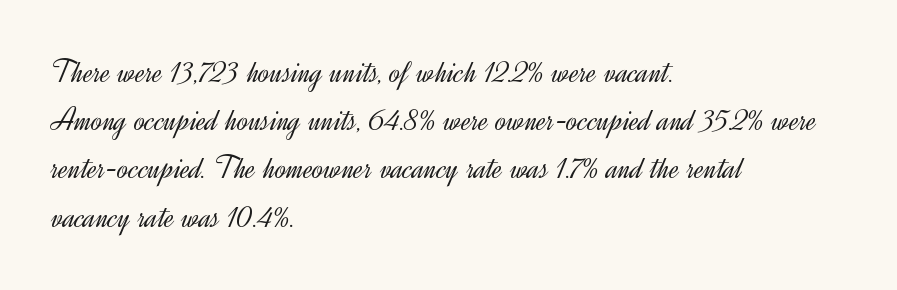
Q: Is the text bold? A: No.
Q: Is the text italic (slanted)? A: Yes.
Q: Is the typeface a serif or a sans-serif typeface? A: Sans-serif.
Q: Is the text underlined? A: No.
Q: How is the paragraph aligned? A: Left-aligned.
Q: Is the spacing between letters normal or unusually wide? A: Normal.
Q: Is the spacing between lines tight, normal or loose? A: Normal.
Q: Width (condensed, normal, or wide)? A: Normal.
Q: x-height? A: Small.
Q: Monospaced? A: No.
